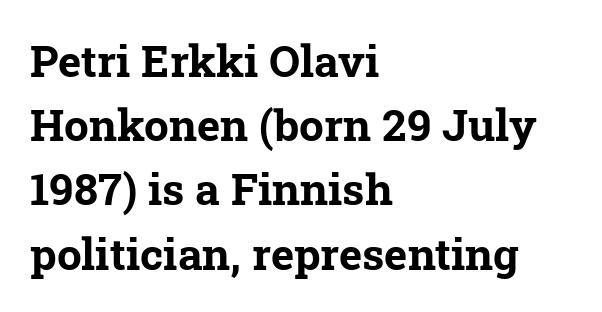
Little horizontal feet cap the strokes, marking this as serif type. Words float on clear page, feet unadorned. You could call the tracking neutral — neither tight nor loose. Is there much room between lines? A standard amount, neither cramped nor airy.
